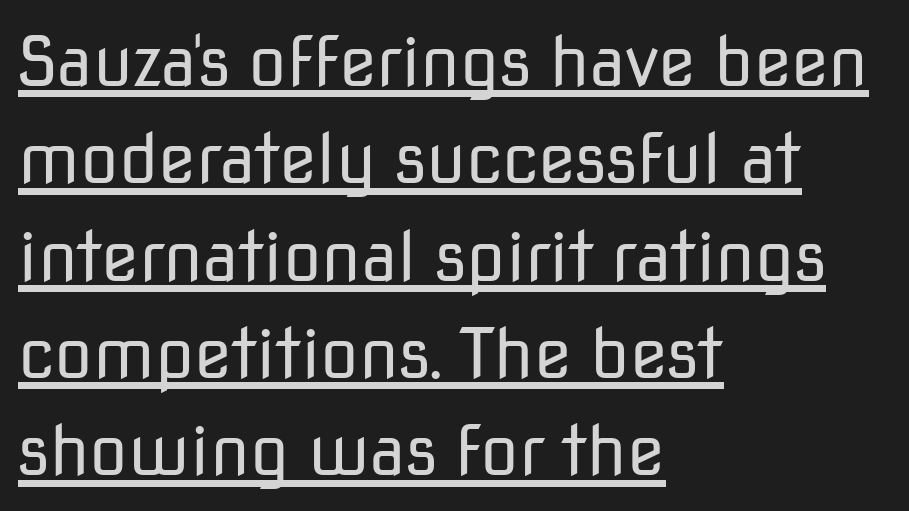
Q: Is the text bold? A: No.
Q: Is the text italic (slanted)? A: No, it is upright.
Q: Is the typeface a serif or a sans-serif typeface? A: Sans-serif.
Q: Is the text underlined? A: Yes.
Q: How is the paragraph aligned? A: Left-aligned.
Q: Is the spacing between letters normal or unusually wide? A: Normal.
Q: Is the spacing between lines tight, normal or loose? A: Normal.
Q: Width (condensed, normal, or wide)? A: Normal.
Q: Stroke contrast? A: Low.
Q: x-height? A: Medium.
Q: Monospaced? A: No.
